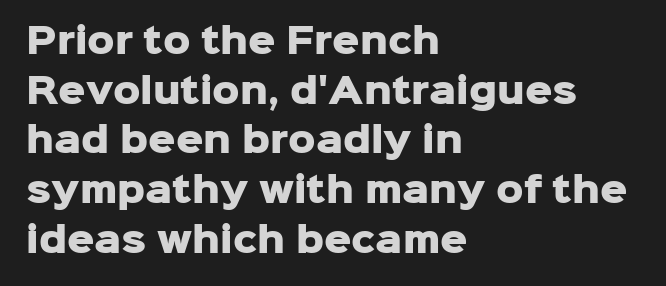
Q: Is the text bold? A: Yes.
Q: Is the text italic (slanted)? A: No, it is upright.
Q: Is the typeface a serif or a sans-serif typeface? A: Sans-serif.
Q: Is the text underlined? A: No.
Q: How is the paragraph aligned? A: Left-aligned.
Q: Is the spacing between letters normal or unusually wide? A: Normal.
Q: Is the spacing between lines tight, normal or loose? A: Normal.
Q: Width (condensed, normal, or wide)? A: Normal.
Q: Stroke contrast? A: Low.
Q: x-height? A: Medium.
Q: Monospaced? A: No.
